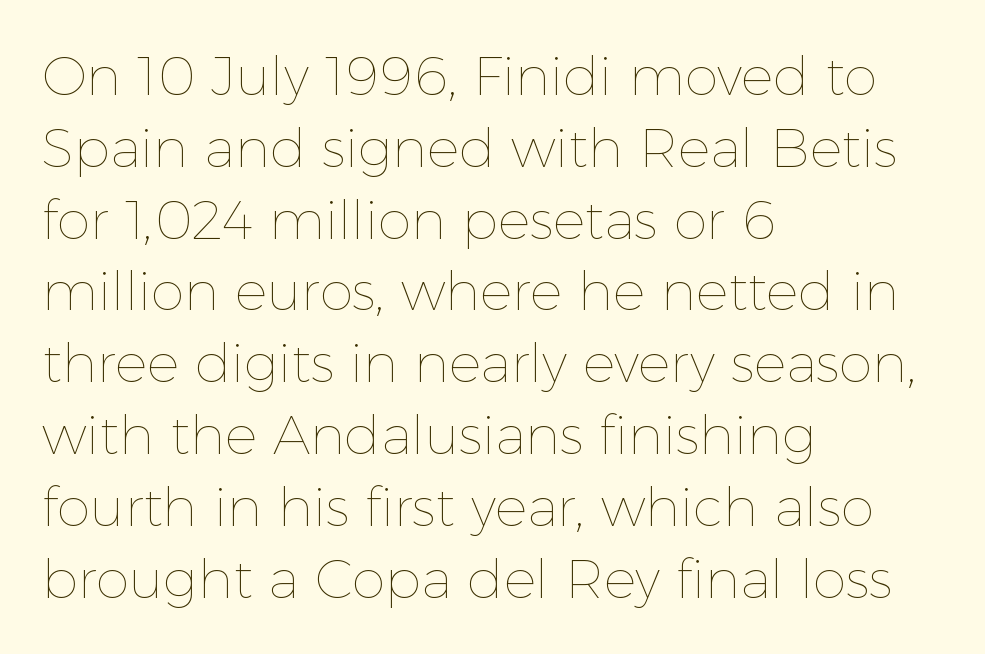
Q: Is the text bold? A: No.
Q: Is the text italic (slanted)? A: No, it is upright.
Q: Is the text underlined? A: No.
Q: How is the paragraph aligned? A: Left-aligned.
Q: Is the spacing between letters normal or unusually wide? A: Normal.
Q: Is the spacing between lines tight, normal or loose? A: Normal.
Q: Width (condensed, normal, or wide)? A: Normal.
Q: x-height? A: Medium.
Q: Monospaced? A: No.
